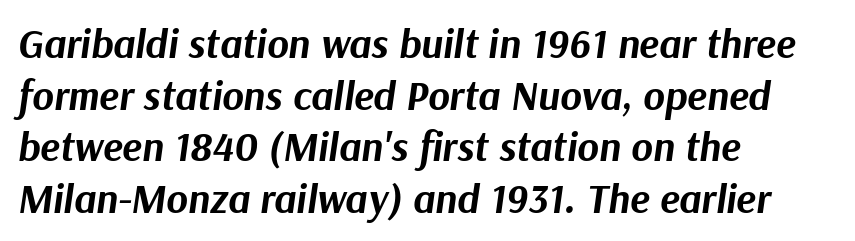
Does the weight exceed regular? Yes, all the way to bold. A typesetter would call this proportional, since set widths differ per character. The text carries the slant typical of an italic or oblique font. Casual observation: everything's shoved over to the left.
